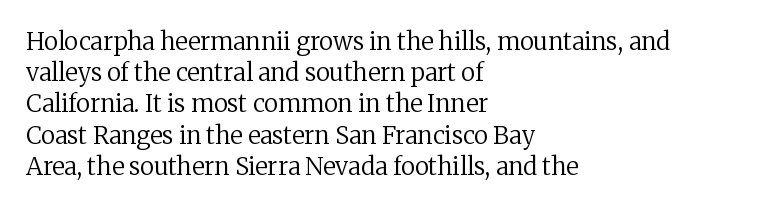
{"italic": "no", "bold": "no", "underline": "no", "align": "left", "line_spacing": "normal", "line_spacing_ratio": 1.3, "letter_spacing": "normal", "letter_spacing_em": 0.0, "glyph_px": 24}
